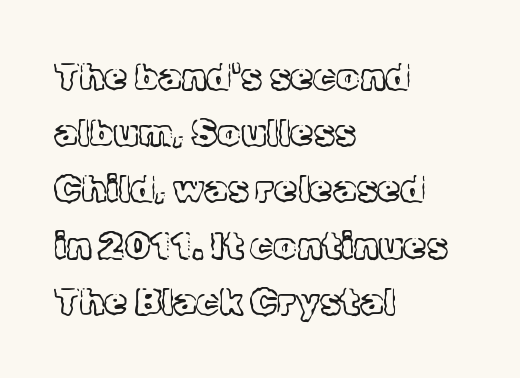
Q: Is the text bold? A: No.
Q: Is the text italic (slanted)? A: No, it is upright.
Q: Is the typeface a serif or a sans-serif typeface? A: Serif.
Q: Is the text underlined? A: No.
Q: How is the paragraph aligned? A: Left-aligned.
Q: Is the spacing between letters normal or unusually wide? A: Normal.
Q: Is the spacing between lines tight, normal or loose? A: Normal.
Q: Width (condensed, normal, or wide)? A: Normal.
Q: x-height? A: Medium.
Q: Monospaced? A: No.
